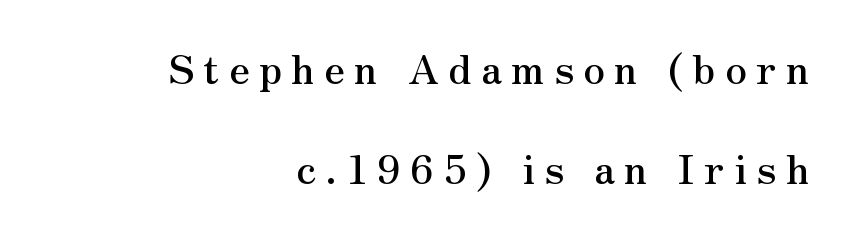
The image shows 40 px serif type, upright; set right-aligned, loose line spacing (2.49x), unusually wide letter spacing (+0.24 em), not underlined; medium stroke contrast and a small x-height.
